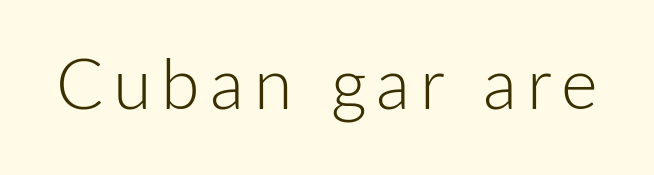
Q: Is the text bold? A: No.
Q: Is the text italic (slanted)? A: No, it is upright.
Q: Is the typeface a serif or a sans-serif typeface? A: Sans-serif.
Q: Is the text underlined? A: No.
Q: Width (condensed, normal, or wide)? A: Normal.
Q: Stroke contrast? A: Low.
Q: x-height? A: Medium.
Q: Monospaced? A: No.
